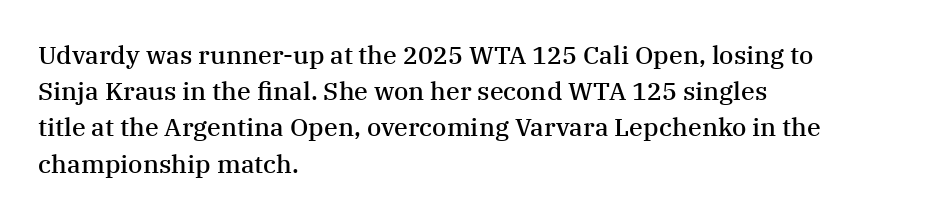
The image shows 25 px text type, upright; set left-aligned, normal line spacing (1.45x), normal letter spacing, not underlined.
